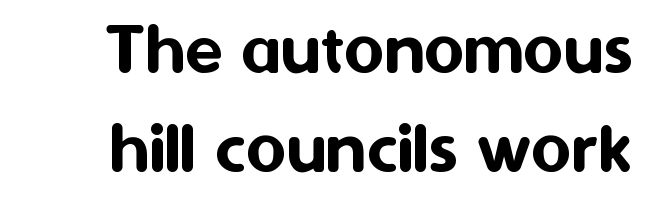
{"serif": "no", "italic": "no", "width": "normal", "stroke_contrast": "medium", "x_height": "medium", "monospaced": "no", "underline": "no", "line_spacing": "normal", "line_spacing_ratio": 1.28, "letter_spacing": "normal", "letter_spacing_em": 0.0, "glyph_px": 77}
